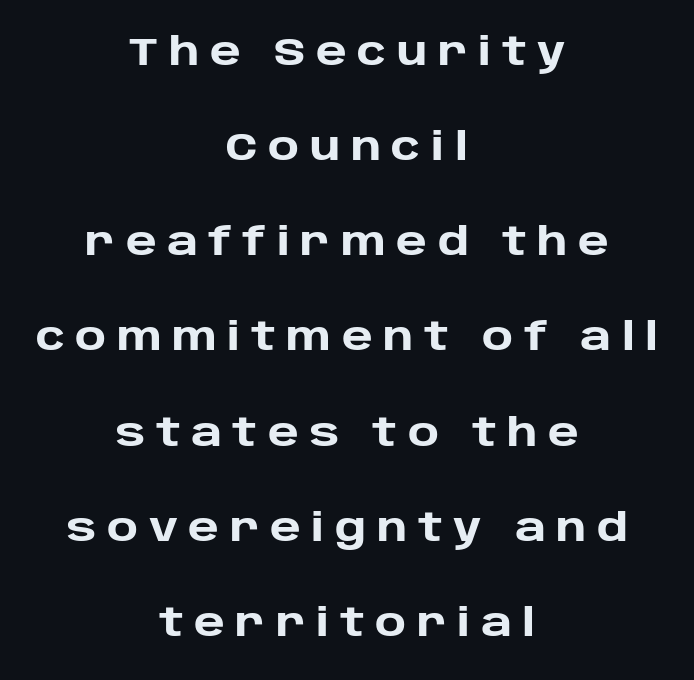
Here the glyphs are tracked loosely, breaking word shapes into spaced letters. Quick note: underline off. Check where the strokes stop: nothing finishes them off — pure sans. A typesetter would call this proportional, since set widths differ per character. The type sits square on the baseline with zero lean.
